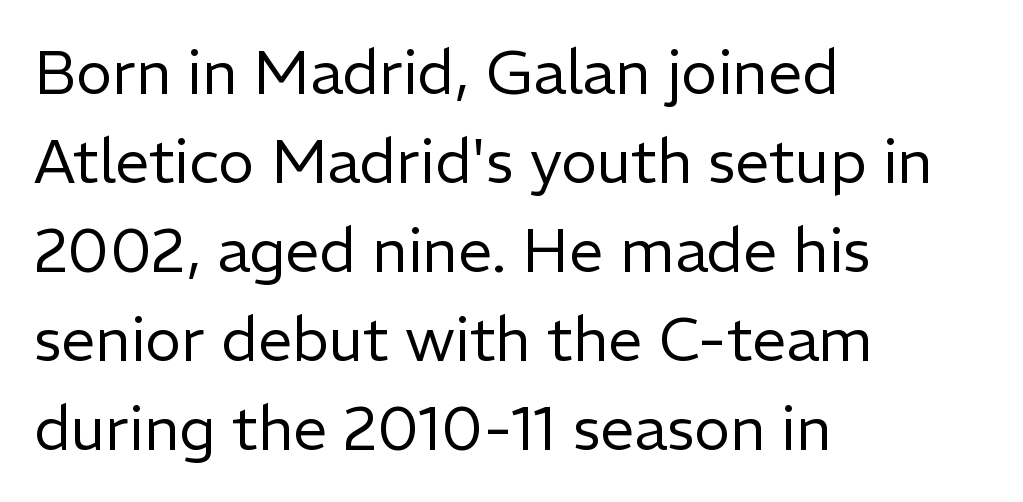
The face looks like a standard text weight, possibly lighter. Regarding serifs, this sample does without them. No extra tracking has been applied to these lines. Vertical strokes here are truly vertical. The space between consecutive lines is moderate. Descenders hang freely into open space.
